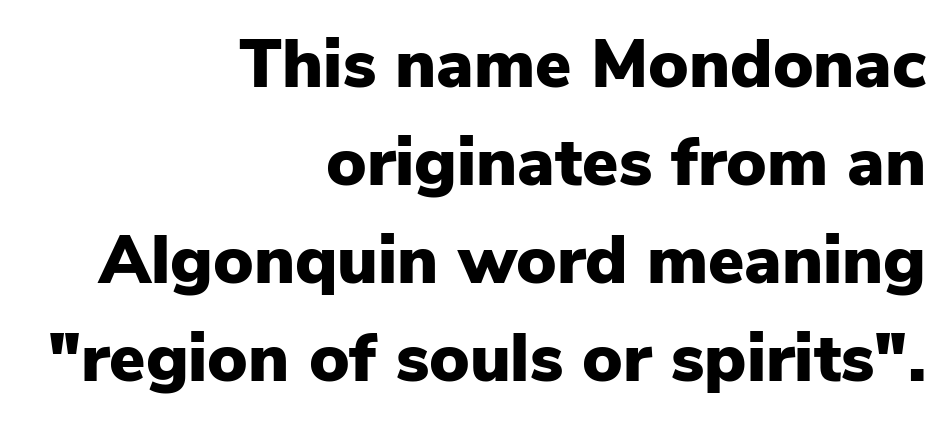
Q: Is the text bold? A: Yes.
Q: Is the text italic (slanted)? A: No, it is upright.
Q: Is the typeface a serif or a sans-serif typeface? A: Sans-serif.
Q: Is the text underlined? A: No.
Q: How is the paragraph aligned? A: Right-aligned.
Q: Is the spacing between letters normal or unusually wide? A: Normal.
Q: Is the spacing between lines tight, normal or loose? A: Normal.
Q: Width (condensed, normal, or wide)? A: Normal.
Q: Stroke contrast? A: Low.
Q: x-height? A: Medium.
Q: Monospaced? A: No.
